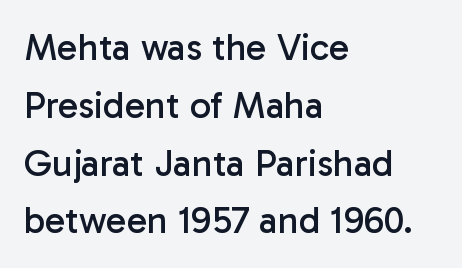
{"serif": "no", "italic": "no", "bold": "no", "weight": "regular", "width": "normal", "stroke_contrast": "low", "x_height": "medium", "monospaced": "no", "underline": "no", "align": "left", "line_spacing": "normal", "line_spacing_ratio": 1.52, "letter_spacing": "normal", "letter_spacing_em": 0.0, "glyph_px": 38}
